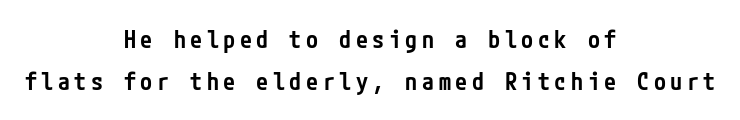
Q: Is the text bold? A: Semi-bold.
Q: Is the text italic (slanted)? A: No, it is upright.
Q: Is the text underlined? A: No.
Q: How is the paragraph aligned? A: Centered.
